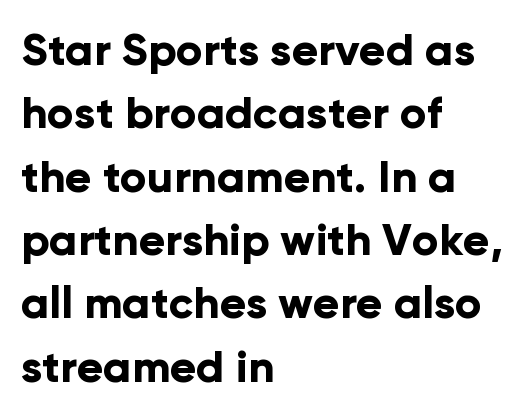
{"serif": "no", "italic": "no", "bold": "yes", "weight": "bold", "width": "normal", "stroke_contrast": "low", "x_height": "medium", "monospaced": "no", "underline": "no", "align": "left", "line_spacing": "normal", "line_spacing_ratio": 1.44, "letter_spacing": "normal", "letter_spacing_em": 0.0, "glyph_px": 44}
